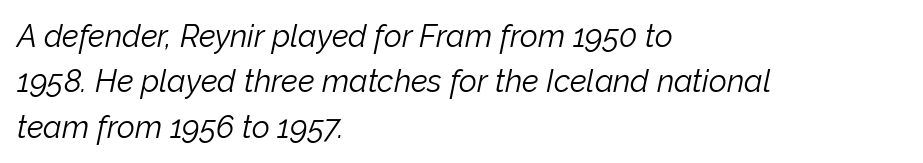
Q: Is the text bold? A: No.
Q: Is the text italic (slanted)? A: Yes, it leans right by about 12 degrees.
Q: Is the text underlined? A: No.
Q: How is the paragraph aligned? A: Left-aligned.
Q: Is the spacing between letters normal or unusually wide? A: Normal.
Q: Is the spacing between lines tight, normal or loose? A: Normal.
Q: Width (condensed, normal, or wide)? A: Normal.
Q: Stroke contrast? A: Low.
Q: x-height? A: Medium.
Q: Monospaced? A: No.
